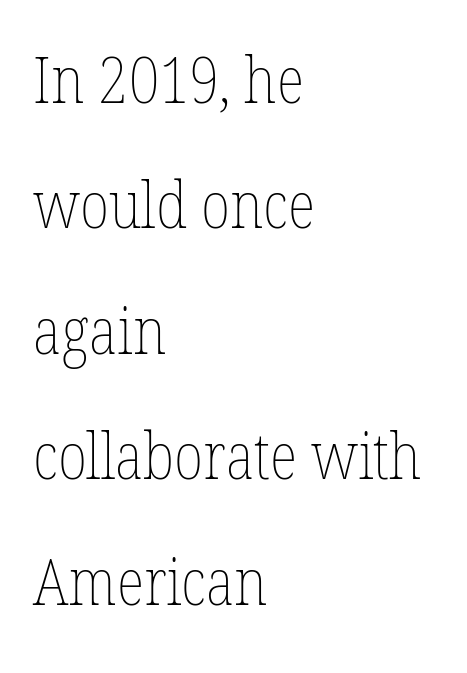
The image shows 65 px thin, condensed type, upright; set left-aligned, loose line spacing (1.93x), normal letter spacing, not underlined; low stroke contrast and a medium x-height.
